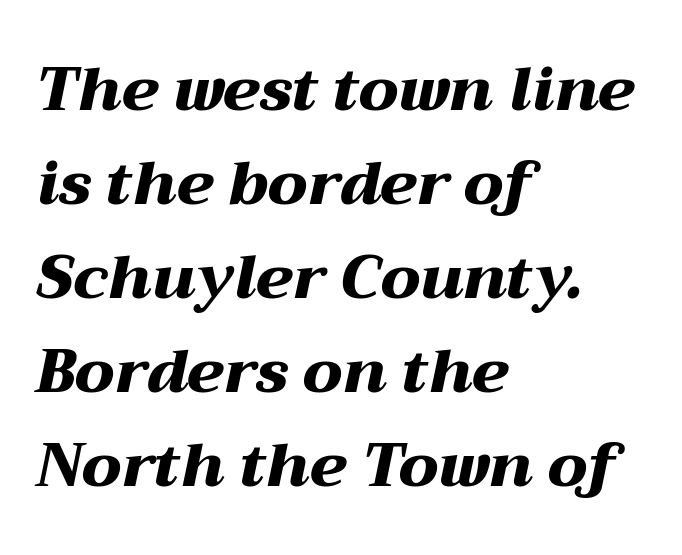
The image shows 61 px heavy, wide type, italic (leaning right); set left-aligned, normal line spacing (1.54x), normal letter spacing, not underlined; medium stroke contrast and a medium x-height.
